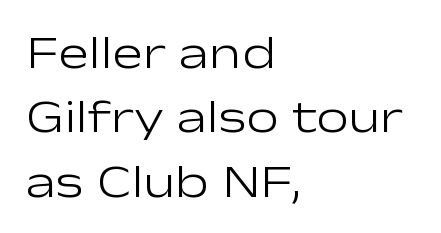
The image shows 46 px light, wide sans-serif type, upright; set left-aligned, normal line spacing (1.4x), normal letter spacing, not underlined; low stroke contrast and a medium x-height.
